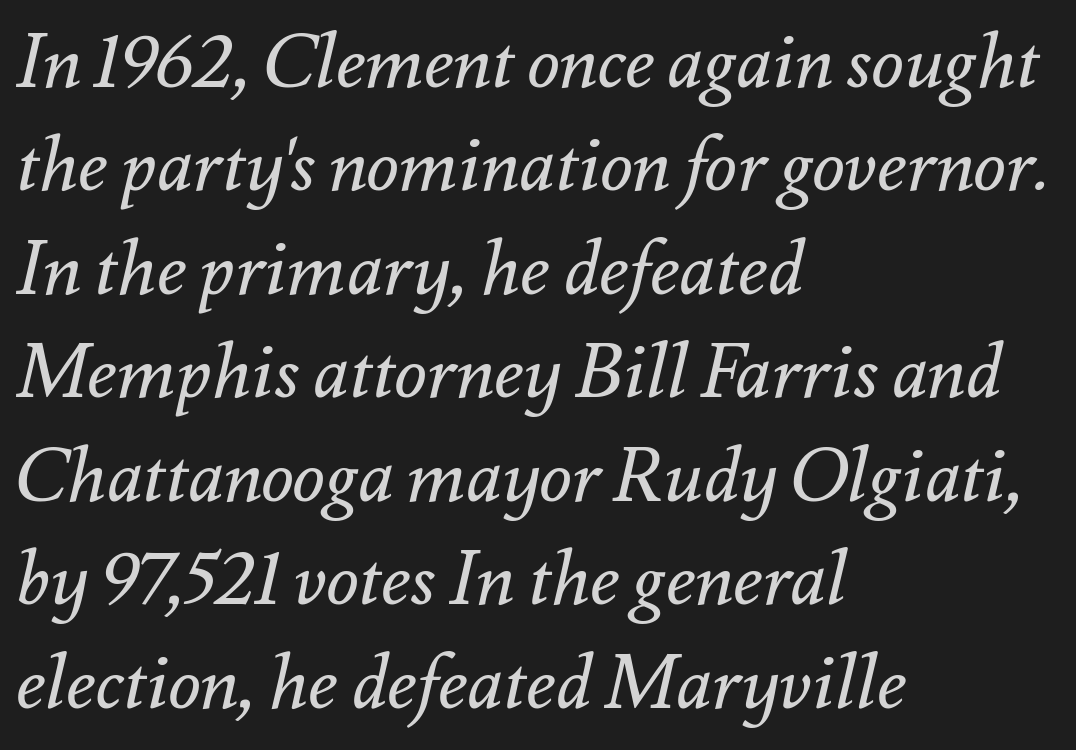
Q: Is the text bold? A: No.
Q: Is the text italic (slanted)? A: Yes, it leans right by about 12 degrees.
Q: Is the text underlined? A: No.
Q: How is the paragraph aligned? A: Left-aligned.
Q: Is the spacing between letters normal or unusually wide? A: Normal.
Q: Is the spacing between lines tight, normal or loose? A: Normal.
Q: Width (condensed, normal, or wide)? A: Normal.
Q: Stroke contrast? A: Medium.
Q: x-height? A: Small.
Q: Monospaced? A: No.
